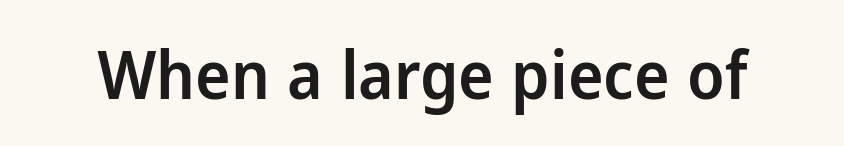
{"serif": "no", "italic": "no", "bold": "semi", "weight": "semibold", "width": "normal", "stroke_contrast": "low", "x_height": "medium", "monospaced": "no", "underline": "no", "letter_spacing": "normal", "letter_spacing_em": 0.0, "glyph_px": 67}
